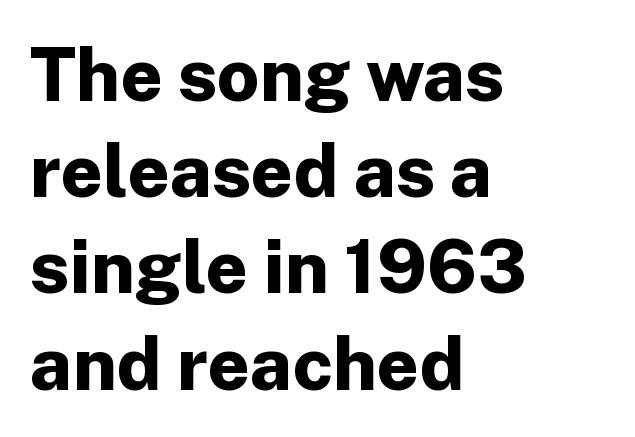
The image shows 74 px bold sans-serif type, upright; set left-aligned, normal line spacing (1.3x), normal letter spacing, not underlined; low stroke contrast and a medium x-height.
